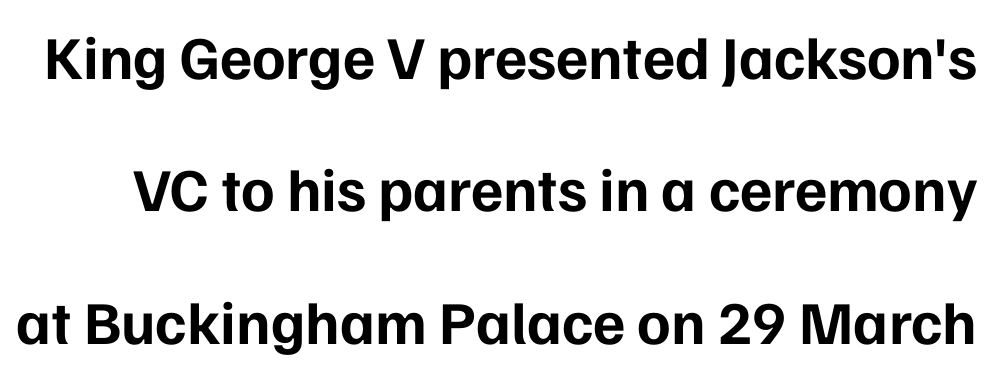
Note the varied advance widths — an 'i' is clearly narrower than an 'm'. Plain, unruled lines of type. Classification — sans serif. The font's upright variant was chosen for this text. Pretty heavy lettering here — definitely bold. Standard letterfit; no display-style spreading of the glyphs.
